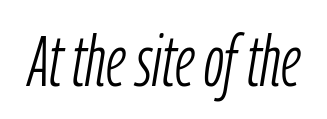
The image shows 72 px light, condensed type, italic (leaning right); set normal letter spacing, not underlined; low stroke contrast and a medium x-height.
